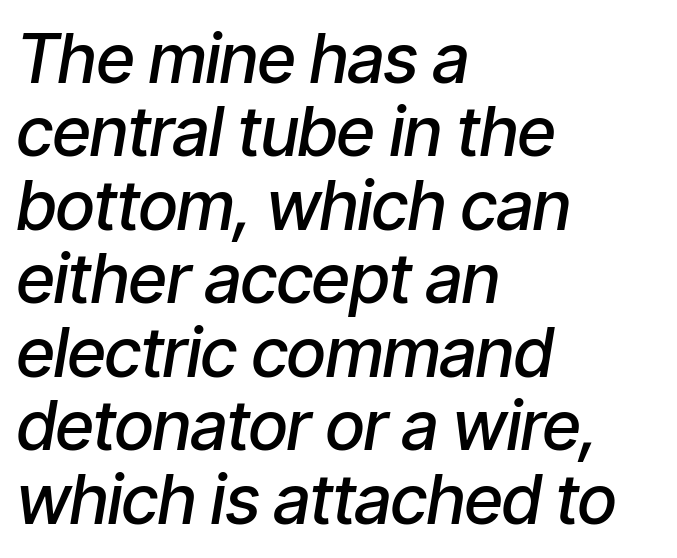
Q: Is the text bold? A: Semi-bold.
Q: Is the text italic (slanted)? A: Yes, it leans right by about 9 degrees.
Q: Is the text underlined? A: No.
Q: How is the paragraph aligned? A: Left-aligned.
Q: Is the spacing between letters normal or unusually wide? A: Normal.
Q: Is the spacing between lines tight, normal or loose? A: Tight.
Q: Width (condensed, normal, or wide)? A: Condensed.
Q: Stroke contrast? A: Low.
Q: x-height? A: Medium.
Q: Monospaced? A: No.
